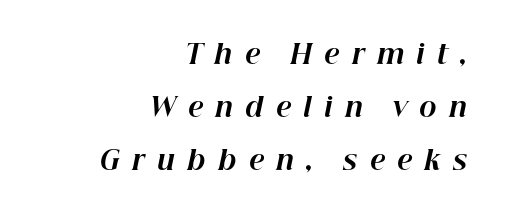
The image shows 26 px bold type, italic (leaning right); set right-aligned, loose line spacing (2.03x), unusually wide letter spacing (+0.47 em), not underlined.
